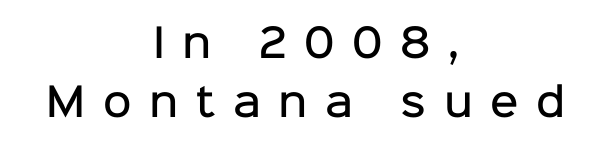
The image shows 39 px semibold sans-serif type, upright; set centered, normal line spacing (1.52x), unusually wide letter spacing (+0.45 em), not underlined; low stroke contrast and a medium x-height.
